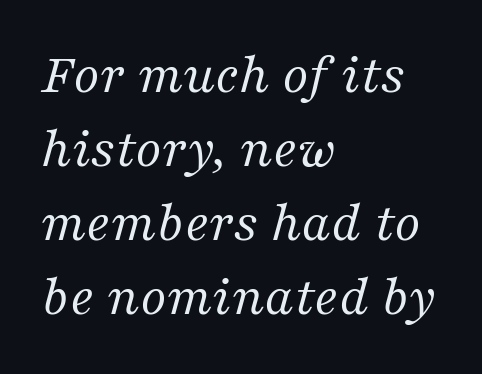
{"serif": "yes", "italic": "yes", "lean": "right", "slant_degrees": 16, "bold": "no", "weight": "regular", "width": "normal", "stroke_contrast": "medium", "x_height": "medium", "monospaced": "no", "underline": "no", "align": "left", "line_spacing": "normal", "line_spacing_ratio": 1.3, "letter_spacing": "normal", "letter_spacing_em": 0.0, "glyph_px": 57}
